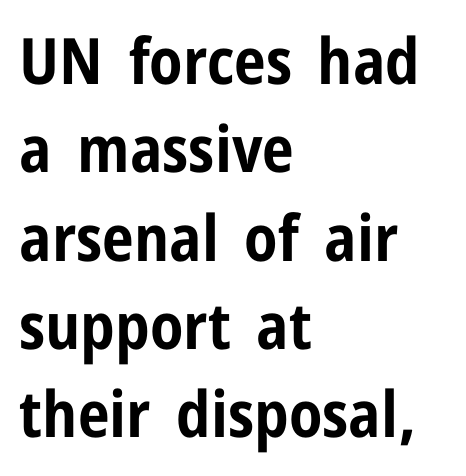
How heavy is the stroke? Heavy — this is a bold. Quick note: not italic, upright. Has an underline been added? It has not. Is this a fixed-width face? No — the glyphs have proportional, varying widths. A typesetter would call this leading conventional body-copy spacing. The letterforms sit shoulder to shoulder at normal distance.
